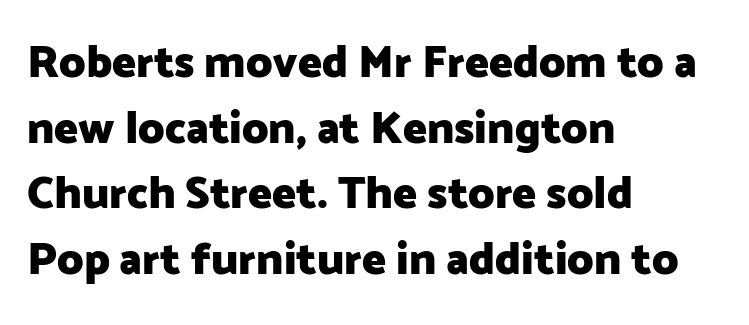
Q: Is the text bold? A: Yes.
Q: Is the text italic (slanted)? A: No, it is upright.
Q: Is the typeface a serif or a sans-serif typeface? A: Sans-serif.
Q: Is the text underlined? A: No.
Q: How is the paragraph aligned? A: Left-aligned.
Q: Is the spacing between letters normal or unusually wide? A: Normal.
Q: Is the spacing between lines tight, normal or loose? A: Normal.
Q: Width (condensed, normal, or wide)? A: Normal.
Q: Stroke contrast? A: Low.
Q: x-height? A: Medium.
Q: Monospaced? A: No.
